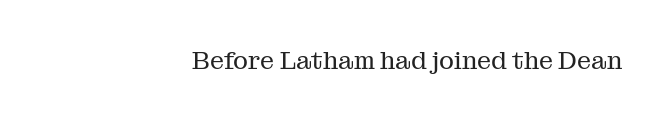
Q: Is the text bold? A: No.
Q: Is the text italic (slanted)? A: No, it is upright.
Q: Is the text underlined? A: No.
Q: How is the paragraph aligned? A: Right-aligned.
Q: Is the spacing between letters normal or unusually wide? A: Normal.
